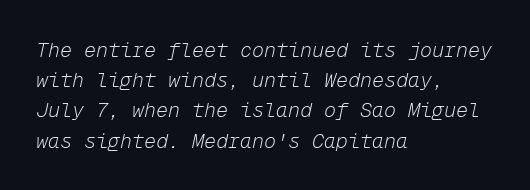
{"italic": "yes", "lean": "right", "slant_degrees": 12, "bold": "no", "underline": "no", "align": "left", "line_spacing": "normal", "line_spacing_ratio": 1.51, "letter_spacing": "normal", "letter_spacing_em": 0.0, "glyph_px": 20}
